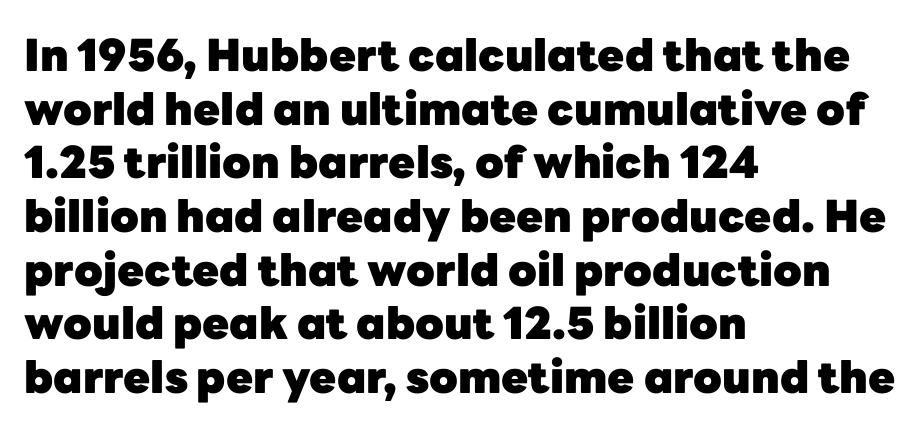
The image shows 44 px heavy sans-serif type, upright; set left-aligned, line spacing 1.22x, normal letter spacing, not underlined; low stroke contrast and a medium x-height.
